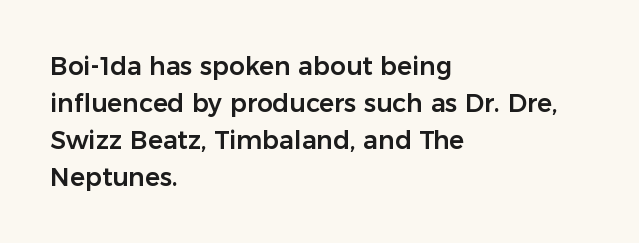
Q: Is the text italic (slanted)? A: No, it is upright.
Q: Is the text underlined? A: No.
Q: How is the paragraph aligned? A: Left-aligned.
Q: Is the spacing between letters normal or unusually wide? A: Normal.
Q: Is the spacing between lines tight, normal or loose? A: Normal.
